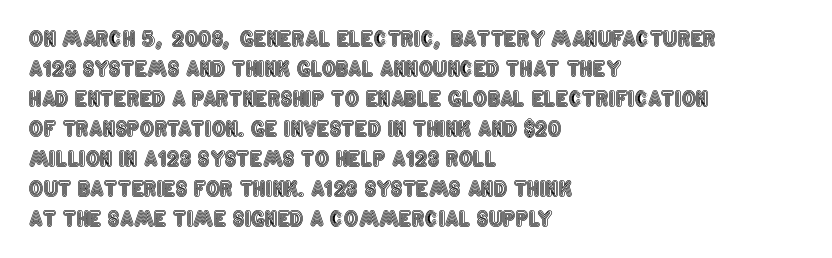
{"italic": "no", "underline": "no", "align": "left", "line_spacing": "normal", "line_spacing_ratio": 1.5, "letter_spacing": "normal", "letter_spacing_em": 0.0, "glyph_px": 20}
